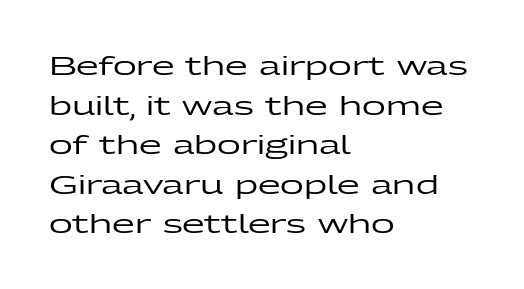
Interline gaps are of average width in this sample. The type sits square on the baseline with zero lean. Just letters on the line, the space beneath them empty. Students, note that the glyphs here touch the page at normal intervals. The rendering anchors every line to the left-hand side.
